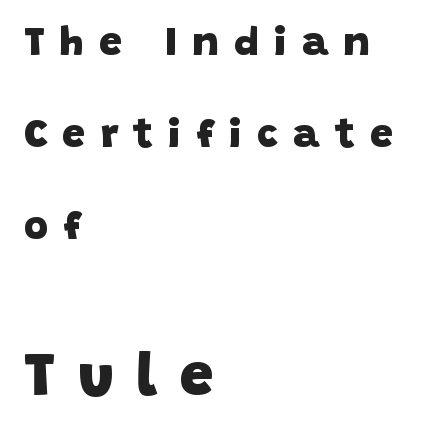
{"serif": "no", "bold": "yes", "weight": "heavy", "width": "normal", "stroke_contrast": "low", "x_height": "large", "monospaced": "no", "underline": "no", "align": "left", "line_spacing": "loose", "line_spacing_ratio": 2.25, "letter_spacing": "wide", "letter_spacing_em": 0.37, "larger_block": "second", "size_ratio": 1.49, "glyph_px": 61}
